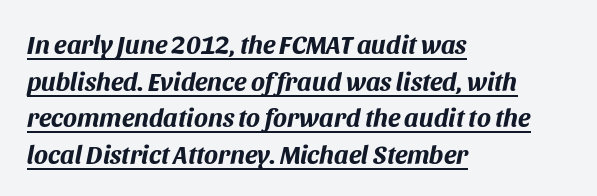
{"italic": "yes", "lean": "right", "slant_degrees": 11, "bold": "yes", "underline": "yes", "align": "left", "line_spacing": "normal", "line_spacing_ratio": 1.41, "letter_spacing": "normal", "letter_spacing_em": 0.0, "glyph_px": 26}
